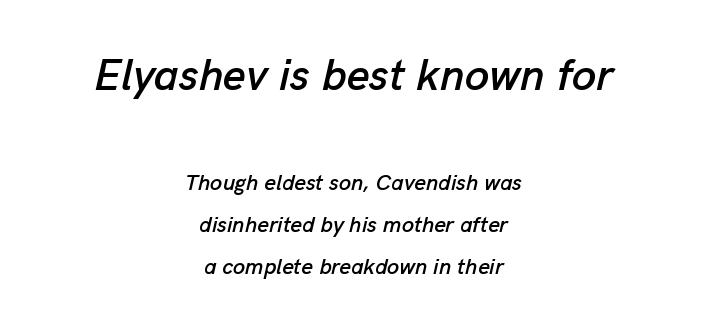
Widely set lines give the paragraph a tall, airy silhouette. Typeset on center — no edge is straight. This rendering features lettering with no underline. Tall strokes in this sample are angled rather than plumb.
